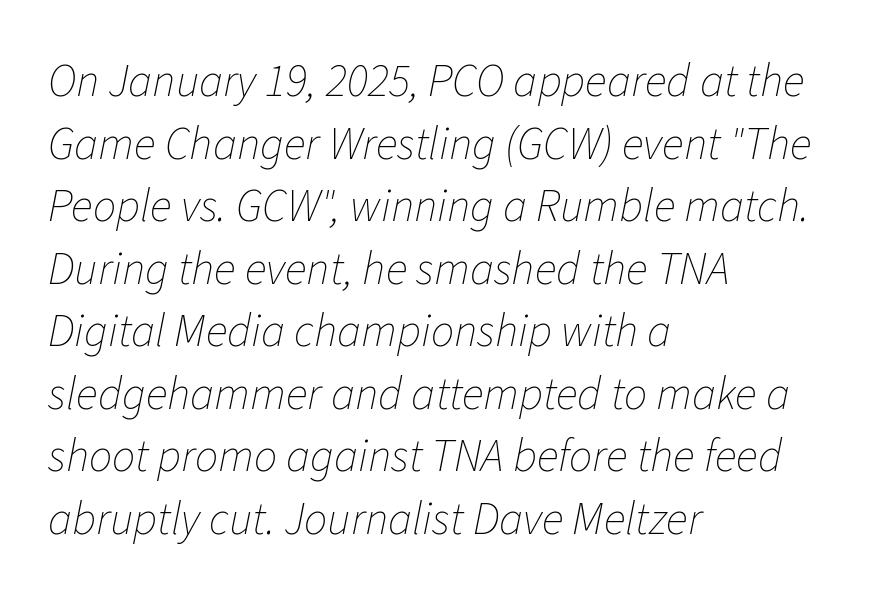
{"italic": "yes", "lean": "right", "slant_degrees": 11, "bold": "no", "weight": "thin", "width": "normal", "stroke_contrast": "low", "x_height": "medium", "monospaced": "no", "underline": "no", "align": "left", "line_spacing": "normal", "line_spacing_ratio": 1.36, "letter_spacing": "normal", "letter_spacing_em": 0.0, "glyph_px": 46}
